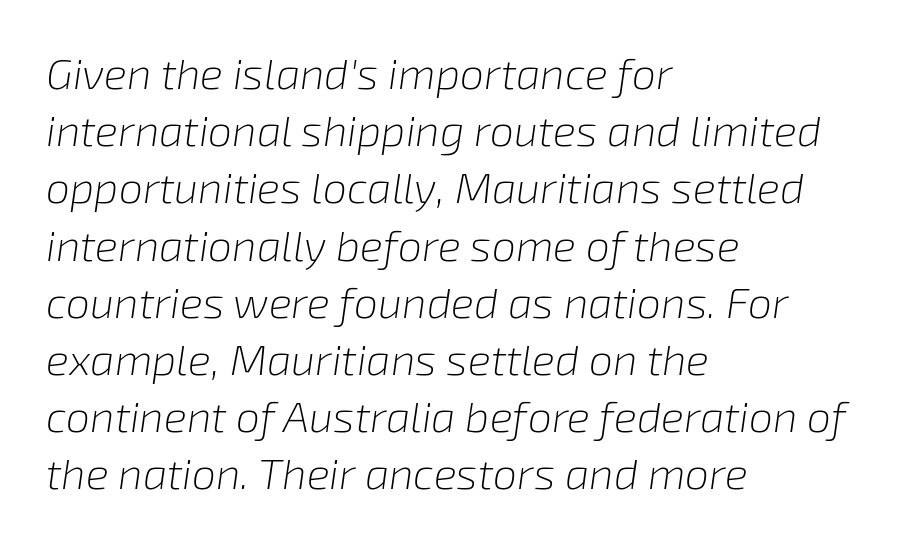
Q: Is the text bold? A: No.
Q: Is the text italic (slanted)? A: Yes, it leans right by about 8 degrees.
Q: Is the text underlined? A: No.
Q: How is the paragraph aligned? A: Left-aligned.
Q: Is the spacing between letters normal or unusually wide? A: Normal.
Q: Is the spacing between lines tight, normal or loose? A: Normal.
Q: Width (condensed, normal, or wide)? A: Normal.
Q: Stroke contrast? A: Low.
Q: x-height? A: Medium.
Q: Monospaced? A: No.
